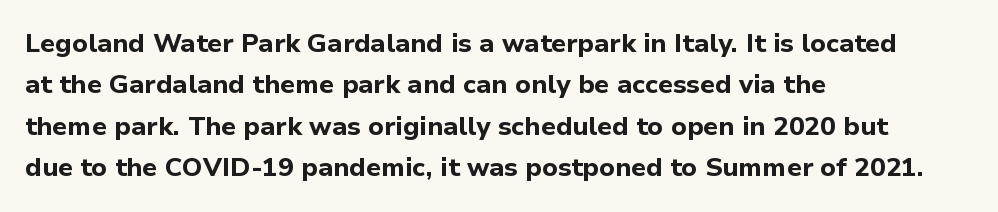
{"italic": "no", "bold": "yes", "underline": "no", "align": "left", "line_spacing": "normal", "line_spacing_ratio": 1.59, "letter_spacing": "normal", "letter_spacing_em": 0.0, "glyph_px": 26}
